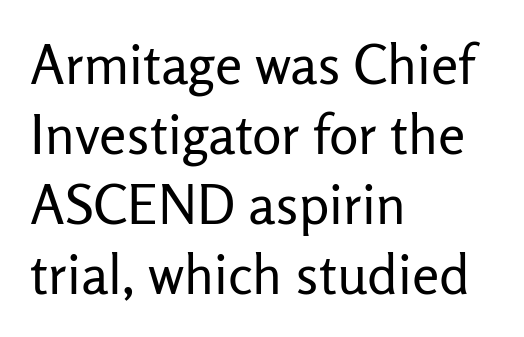
Q: Is the text bold? A: No.
Q: Is the text italic (slanted)? A: No, it is upright.
Q: Is the typeface a serif or a sans-serif typeface? A: Sans-serif.
Q: Is the text underlined? A: No.
Q: How is the paragraph aligned? A: Left-aligned.
Q: Is the spacing between letters normal or unusually wide? A: Normal.
Q: Is the spacing between lines tight, normal or loose? A: Normal.
Q: Width (condensed, normal, or wide)? A: Normal.
Q: Stroke contrast? A: Low.
Q: x-height? A: Medium.
Q: Monospaced? A: No.
